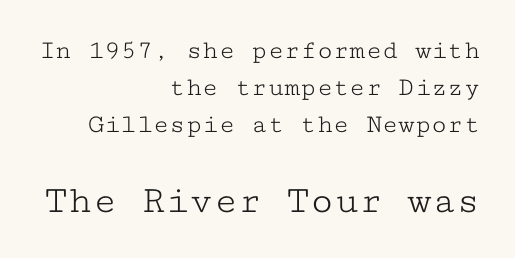
Q: Is the text bold? A: No.
Q: Is the text italic (slanted)? A: No, it is upright.
Q: Is the typeface a serif or a sans-serif typeface? A: Serif.
Q: Is the text underlined? A: No.
Q: How is the paragraph aligned? A: Right-aligned.
Q: Is the spacing between letters normal or unusually wide? A: Normal.
Q: Is the spacing between lines tight, normal or loose? A: Normal.
Q: Which block of text is set in a larger size, the first (top) or the second (bottom)? A: The second (bottom) one.
Q: Width (condensed, normal, or wide)? A: Wide.
Q: Stroke contrast? A: Low.
Q: x-height? A: Medium.
Q: Monospaced? A: Yes.
